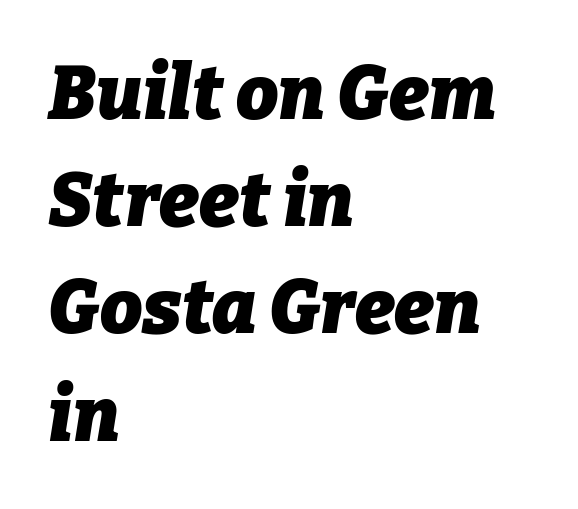
The image shows 75 px heavy type, italic (leaning right); set left-aligned, normal line spacing (1.43x), normal letter spacing, not underlined; low stroke contrast and a medium x-height.
